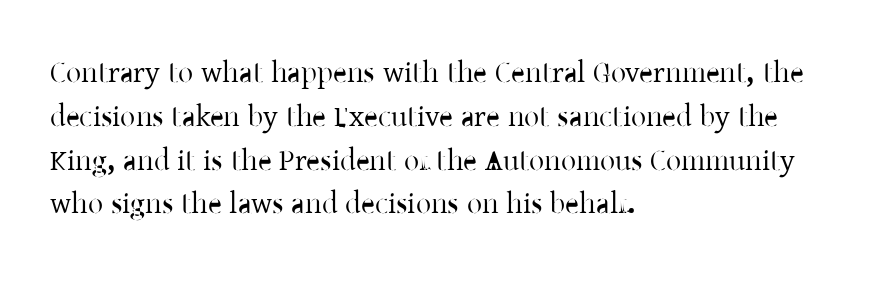
The image shows 30 px serif type, upright; set left-aligned, normal line spacing (1.46x), normal letter spacing, not underlined; low stroke contrast and a medium x-height.
